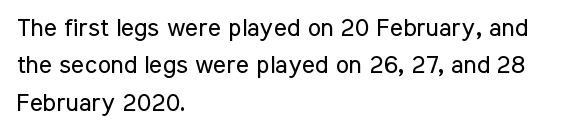
In CSS terms this would be text-align: left. Descenders are the only things crossing below the line. One glance says typical: line gaps are just what's usual. This is the regular roman posture of the typeface.
